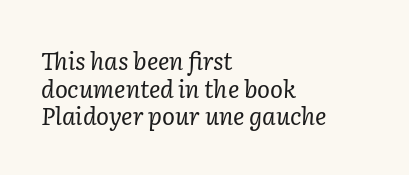
Q: Is the text bold? A: No.
Q: Is the text italic (slanted)? A: Yes, it leans right by about 2 degrees.
Q: Is the text underlined? A: No.
Q: How is the paragraph aligned? A: Left-aligned.
Q: Is the spacing between letters normal or unusually wide? A: Normal.
Q: Is the spacing between lines tight, normal or loose? A: Tight.
